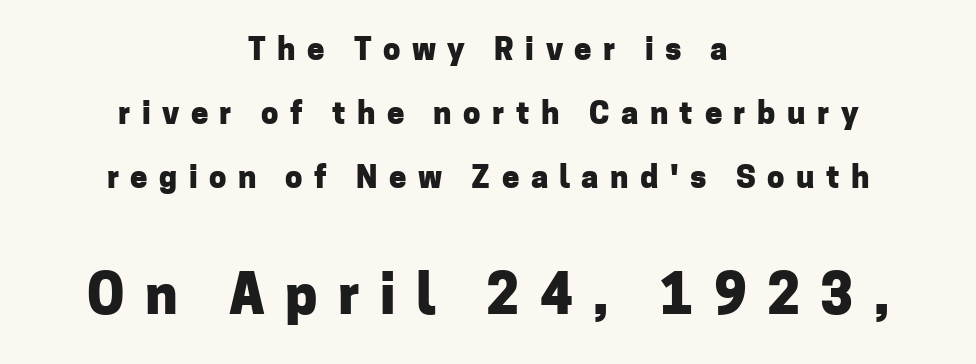
Q: Is the text bold? A: Yes.
Q: Is the text italic (slanted)? A: No, it is upright.
Q: Is the typeface a serif or a sans-serif typeface? A: Sans-serif.
Q: Is the text underlined? A: No.
Q: How is the paragraph aligned? A: Centered.
Q: Is the spacing between letters normal or unusually wide? A: Unusually wide.
Q: Is the spacing between lines tight, normal or loose? A: Loose.
Q: Which block of text is set in a larger size, the first (top) or the second (bottom)? A: The second (bottom) one.
Q: Width (condensed, normal, or wide)? A: Normal.
Q: Stroke contrast? A: Low.
Q: x-height? A: Medium.
Q: Monospaced? A: No.
